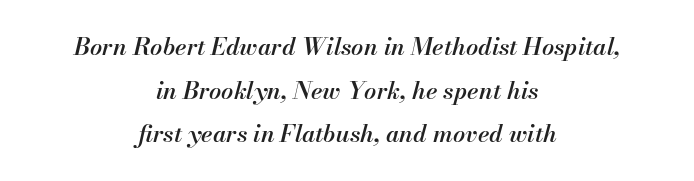
Weight check: semibold — heavier than regular, not quite bold. A student would call this center alignment; a typographer would say set centered. Rule under the text: the space is simply empty. The letterforms sit shoulder to shoulder at normal distance.
